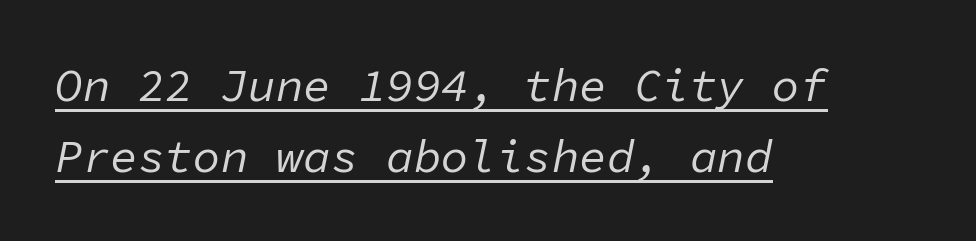
Q: Is the text bold? A: No.
Q: Is the text italic (slanted)? A: Yes, it leans right by about 11 degrees.
Q: Is the text underlined? A: Yes.
Q: How is the paragraph aligned? A: Left-aligned.
Q: Is the spacing between letters normal or unusually wide? A: Normal.
Q: Is the spacing between lines tight, normal or loose? A: Normal.
Q: Width (condensed, normal, or wide)? A: Normal.
Q: Stroke contrast? A: Low.
Q: x-height? A: Medium.
Q: Monospaced? A: Yes.
